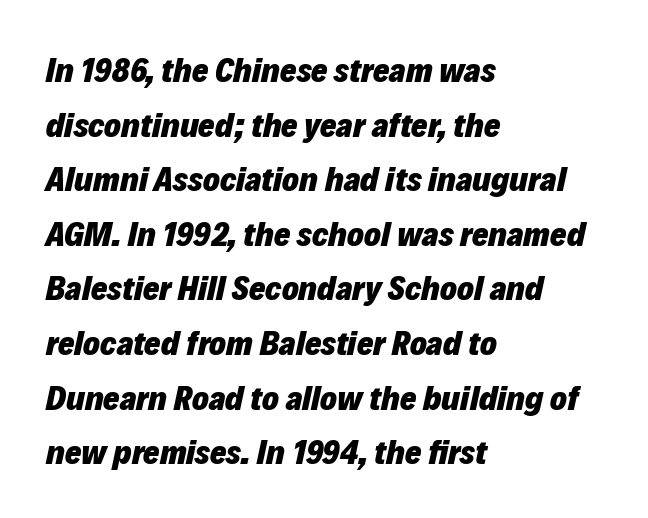
The image shows 35 px heavy type, italic (leaning right); set left-aligned, normal line spacing (1.56x), normal letter spacing, not underlined; low stroke contrast and a medium x-height.
